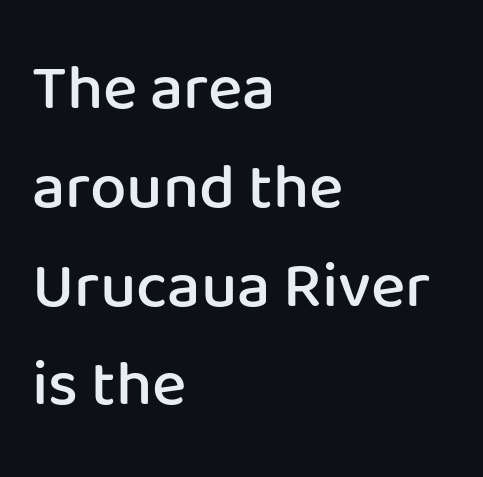
The paragraph shown leans on its left margin. Decoration check: the copy has no underline. Characters follow at the spacing the type designer built in. Think of a printed novel: that variable character pitch is what you see here.
